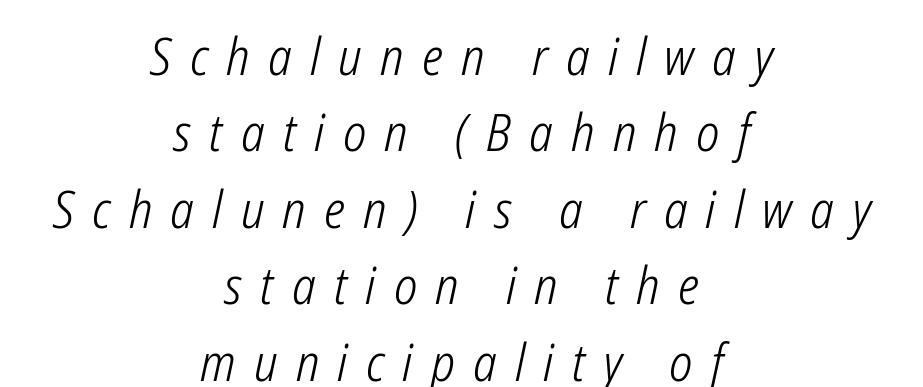
{"italic": "yes", "lean": "right", "slant_degrees": 12, "bold": "no", "weight": "light", "width": "condensed", "stroke_contrast": "low", "x_height": "medium", "monospaced": "no", "underline": "no", "align": "center", "line_spacing": "normal", "line_spacing_ratio": 1.5, "letter_spacing": "wide", "letter_spacing_em": 0.36, "glyph_px": 51}
